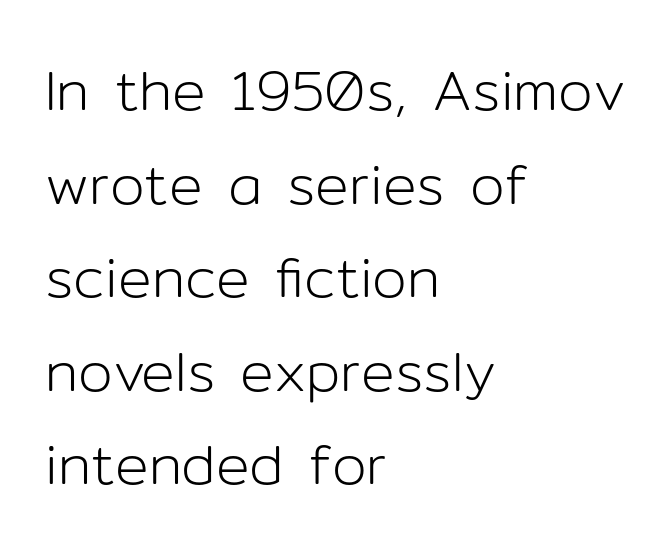
Whoever set this chose a conventional vertical rhythm. Character widths vary here, with narrow letters taking less room than wide ones. Anything drawn beneath the words? Only blank space. Every row of glyphs begins at an identical x-position on the left.
